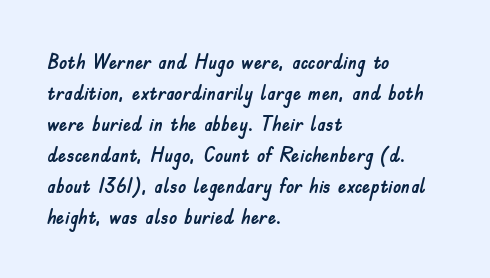
Does the copy run flush right? No — it runs flush left. Between one letter and the next there's only the usual sliver of space. The designer left line spacing at the default.
